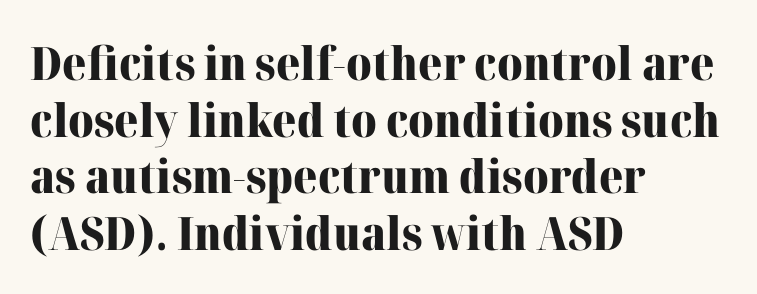
{"serif": "yes", "italic": "no", "bold": "yes", "weight": "heavy", "width": "normal", "stroke_contrast": "high", "x_height": "medium", "monospaced": "no", "underline": "no", "align": "left", "line_spacing_ratio": 1.23, "letter_spacing": "normal", "letter_spacing_em": 0.0, "glyph_px": 46}
